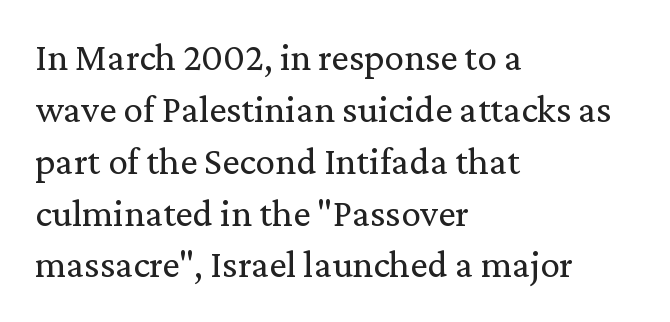
Q: Is the text bold? A: No.
Q: Is the text italic (slanted)? A: No, it is upright.
Q: Is the typeface a serif or a sans-serif typeface? A: Serif.
Q: Is the text underlined? A: No.
Q: How is the paragraph aligned? A: Left-aligned.
Q: Is the spacing between letters normal or unusually wide? A: Normal.
Q: Is the spacing between lines tight, normal or loose? A: Normal.
Q: Width (condensed, normal, or wide)? A: Normal.
Q: Stroke contrast? A: Low.
Q: x-height? A: Medium.
Q: Monospaced? A: No.
